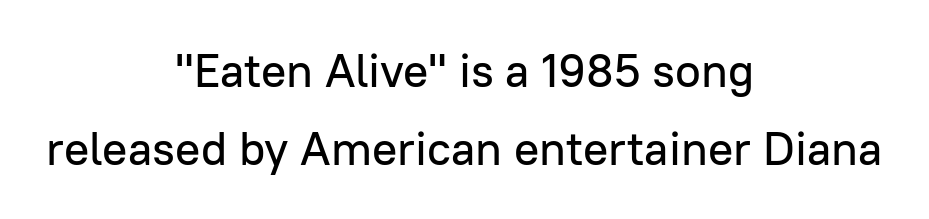
Italic? Not at all — the glyphs are vertical. How are the letters spaced? Ordinarily, with no added tracking. Glance below the letters and you will spot only blank space. You could not count columns in this text — the font is proportionally spaced. These lines sit exactly where default settings would place them. These lines are composed in type without serifs.
